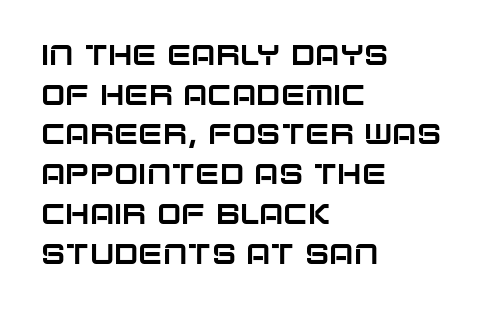
The typesetter chose a ragged-right arrangement here. Upright lettering throughout. Here the designer chose a conventional face with non-uniform glyph widths. Compared with typical body copy, the letter spacing here is the same. Each new line begins a customary step beneath the previous one. Serif or sans? Sans — the stroke terminals are bare.
